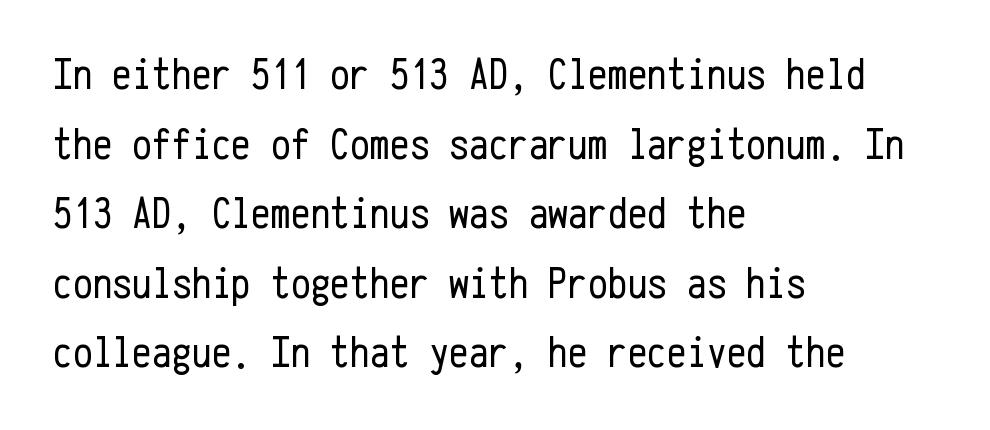
{"serif": "no", "italic": "no", "bold": "no", "weight": "regular", "width": "condensed", "stroke_contrast": "low", "x_height": "medium", "monospaced": "yes", "underline": "no", "align": "left", "line_spacing": "normal", "line_spacing_ratio": 1.58, "letter_spacing": "normal", "letter_spacing_em": 0.0, "glyph_px": 44}
